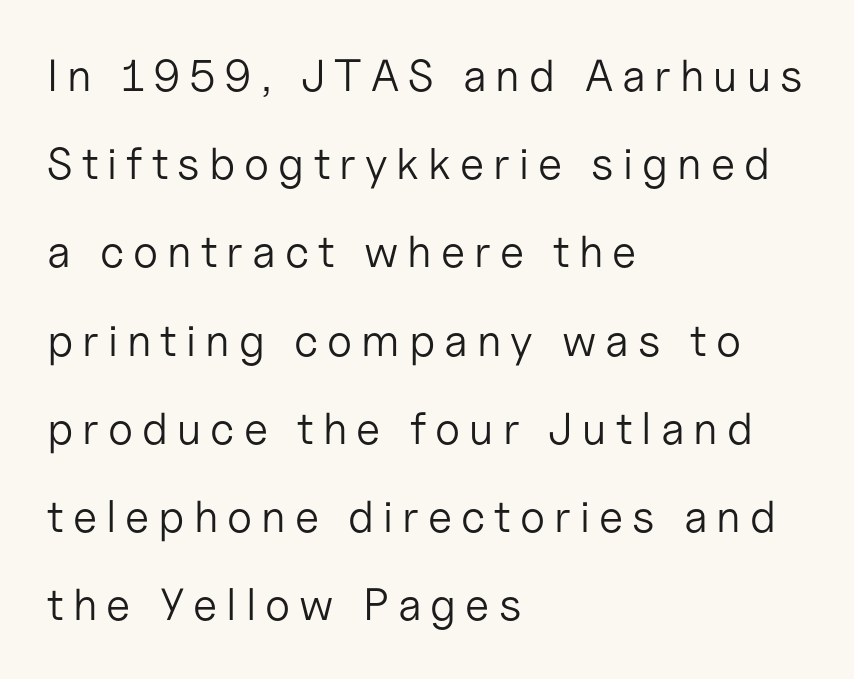
Each letter's strokes conclude bluntly, with no projecting serifs. You could fit nearly another row in the gap between these rows. Compared with a typical body face, this is equally light or lighter still. Any mark beneath the type? The region is blank.
